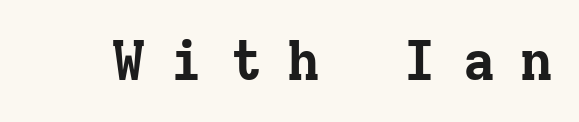
In terms of letterform style, serifs are clearly present. Note the uniform advance width — an 'i' takes as much space as an 'm'. Glyph-to-glyph distance is far greater than everyday printed text. Glance below the letters and you will spot only blank space. It's the straight-up-and-down kind of type. On the weight axis this lands at bold, roughly 700.
